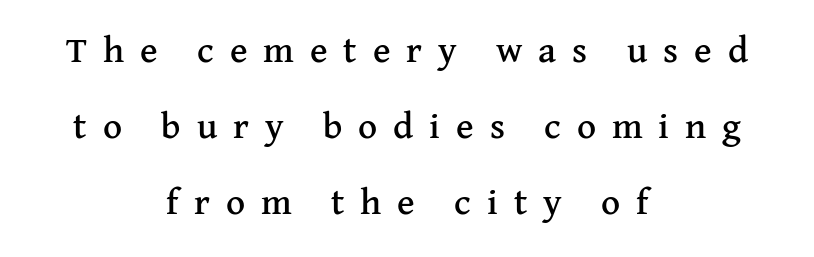
{"serif": "yes", "italic": "no", "width": "normal", "stroke_contrast": "medium", "x_height": "medium", "monospaced": "no", "underline": "no", "align": "center", "line_spacing": "loose", "line_spacing_ratio": 2.05, "letter_spacing": "wide", "letter_spacing_em": 0.43, "glyph_px": 37}
